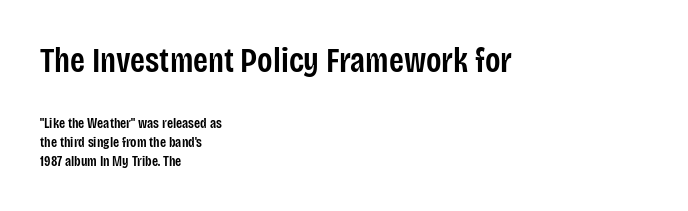
{"serif": "no", "italic": "no", "bold": "semi", "weight": "semibold", "width": "condensed", "stroke_contrast": "low", "x_height": "large", "monospaced": "no", "underline": "no", "align": "left", "line_spacing": "normal", "line_spacing_ratio": 1.37, "letter_spacing": "normal", "letter_spacing_em": 0.0, "larger_block": "first", "size_ratio": 2.43, "glyph_px": 34}
